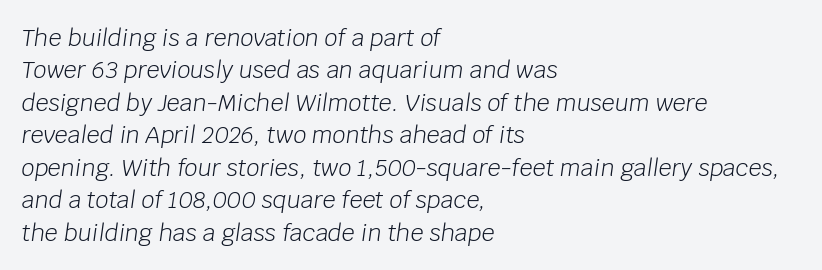
Q: Is the text bold? A: No.
Q: Is the text italic (slanted)? A: Yes, it leans right by about 8 degrees.
Q: Is the text underlined? A: No.
Q: How is the paragraph aligned? A: Left-aligned.
Q: Is the spacing between letters normal or unusually wide? A: Normal.
Q: Is the spacing between lines tight, normal or loose? A: Normal.
